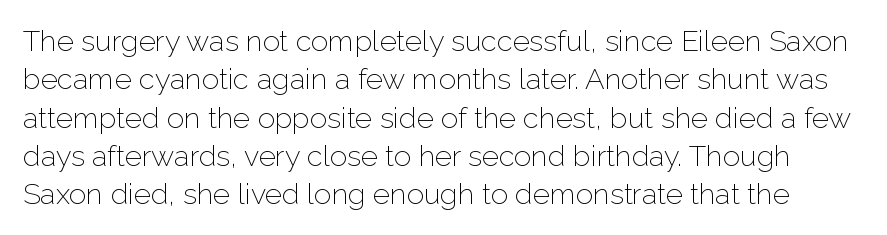
Q: Is the text bold? A: No.
Q: Is the text italic (slanted)? A: No, it is upright.
Q: Is the typeface a serif or a sans-serif typeface? A: Sans-serif.
Q: Is the text underlined? A: No.
Q: Is the spacing between letters normal or unusually wide? A: Normal.
Q: Is the spacing between lines tight, normal or loose? A: Normal.
Q: Width (condensed, normal, or wide)? A: Normal.
Q: Stroke contrast? A: Low.
Q: x-height? A: Medium.
Q: Monospaced? A: No.
